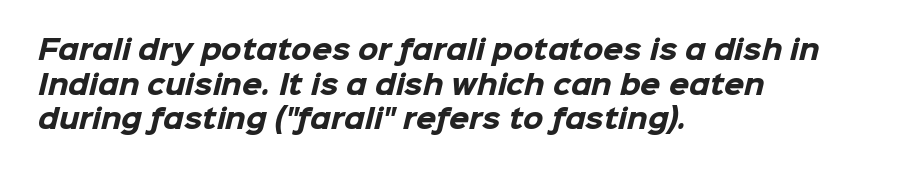
{"bold": "yes", "underline": "no", "align": "left", "line_spacing": "normal", "line_spacing_ratio": 1.33, "letter_spacing": "normal", "letter_spacing_em": 0.0, "glyph_px": 26}
